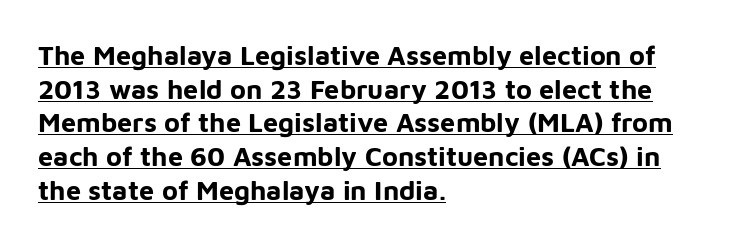
Q: Is the text bold? A: Yes.
Q: Is the text italic (slanted)? A: No, it is upright.
Q: Is the text underlined? A: Yes.
Q: How is the paragraph aligned? A: Left-aligned.
Q: Is the spacing between letters normal or unusually wide? A: Normal.
Q: Is the spacing between lines tight, normal or loose? A: Normal.
